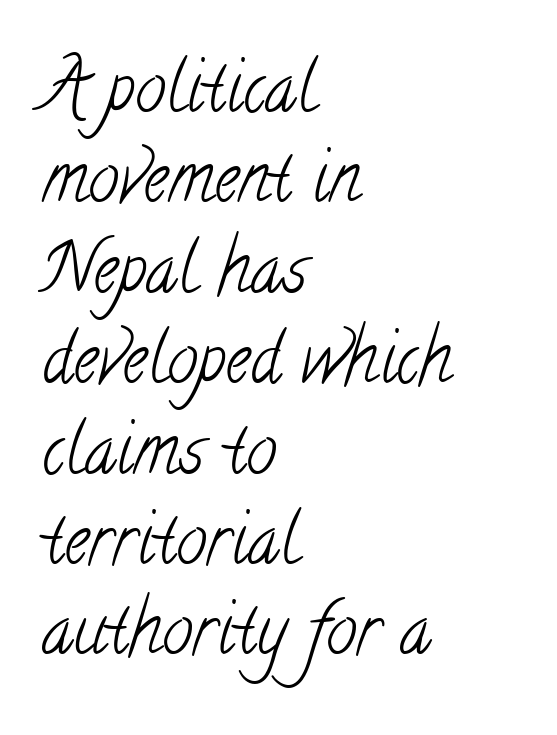
These glyphs show unthickened strokes, regular width or finer. Caption: standard tracking, unaltered. One-word summary of the alignment: left. The area under the type is left untouched. Spacing verdict: proportional, widths tailored to each character.
